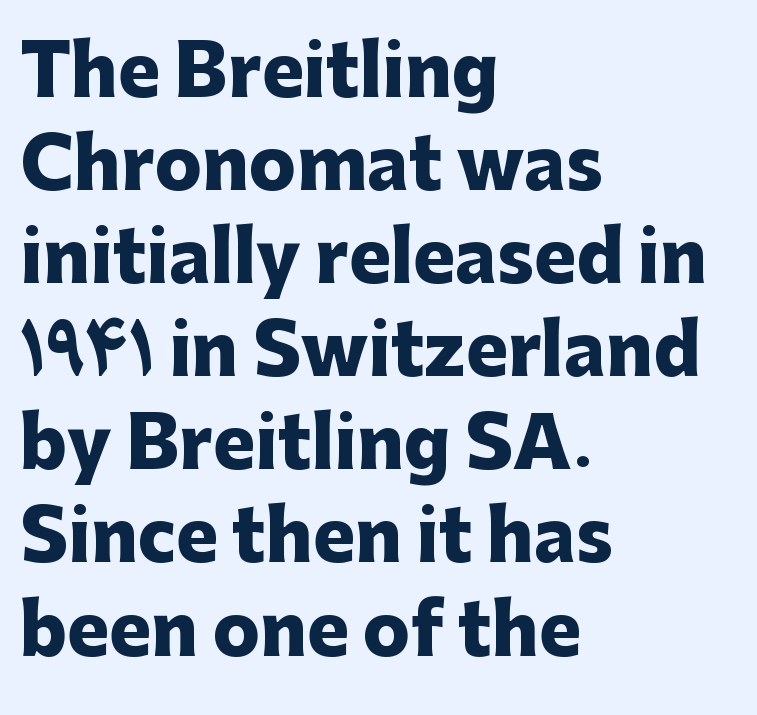
Q: Is the text bold? A: Yes.
Q: Is the text italic (slanted)? A: No, it is upright.
Q: Is the typeface a serif or a sans-serif typeface? A: Sans-serif.
Q: Is the text underlined? A: No.
Q: How is the paragraph aligned? A: Left-aligned.
Q: Is the spacing between letters normal or unusually wide? A: Normal.
Q: Is the spacing between lines tight, normal or loose? A: Normal.
Q: Width (condensed, normal, or wide)? A: Normal.
Q: Stroke contrast? A: Low.
Q: x-height? A: Medium.
Q: Monospaced? A: No.
